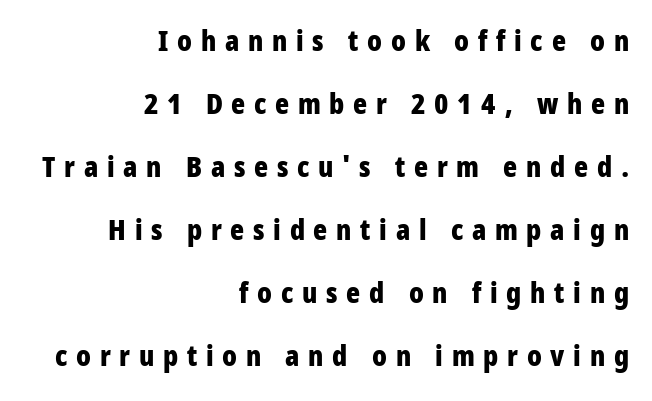
Q: Is the text bold? A: Yes.
Q: Is the text italic (slanted)? A: No, it is upright.
Q: Is the typeface a serif or a sans-serif typeface? A: Sans-serif.
Q: Is the text underlined? A: No.
Q: How is the paragraph aligned? A: Right-aligned.
Q: Is the spacing between letters normal or unusually wide? A: Unusually wide.
Q: Is the spacing between lines tight, normal or loose? A: Loose.
Q: Width (condensed, normal, or wide)? A: Condensed.
Q: Stroke contrast? A: Low.
Q: x-height? A: Large.
Q: Monospaced? A: No.
